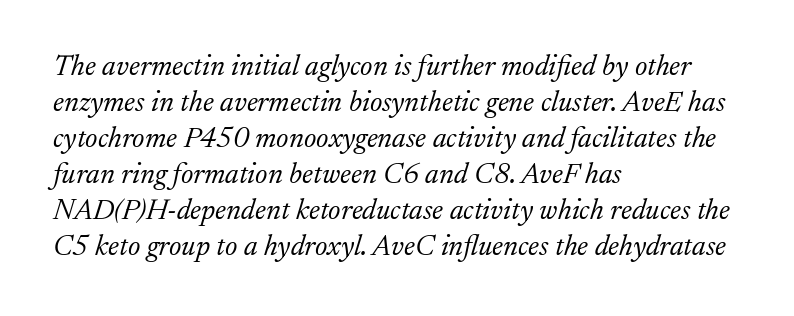
{"serif": "yes", "italic": "yes", "lean": "right", "slant_degrees": 17, "bold": "no", "weight": "light", "width": "normal", "stroke_contrast": "low", "x_height": "medium", "monospaced": "no", "underline": "no", "align": "left", "line_spacing_ratio": 1.24, "letter_spacing": "normal", "letter_spacing_em": 0.0, "glyph_px": 29}
